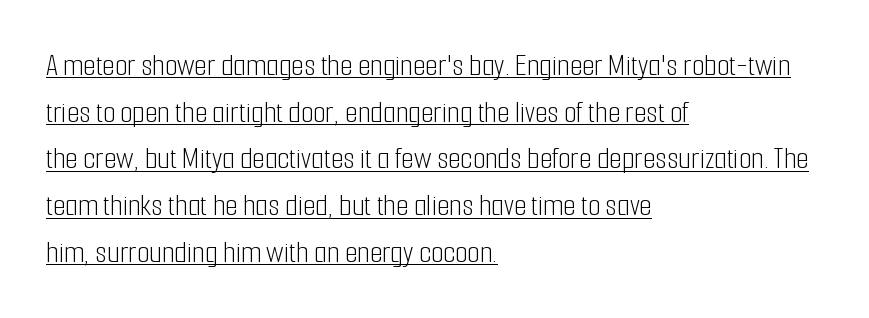
Serif or sans? Sans — the stroke terminals are bare. Is there any slant? The stems are plumb. The face used here is rendered with its standard letterfit. Leftover space on each line is placed entirely after the last word. This rendering features underlined lettering. The passage shown is not bold in any degree.
